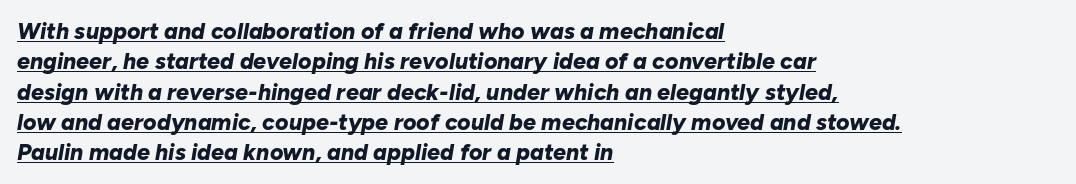
The image shows 23 px bold type, italic (leaning right); set left-aligned, normal line spacing (1.32x), normal letter spacing, underlined.
